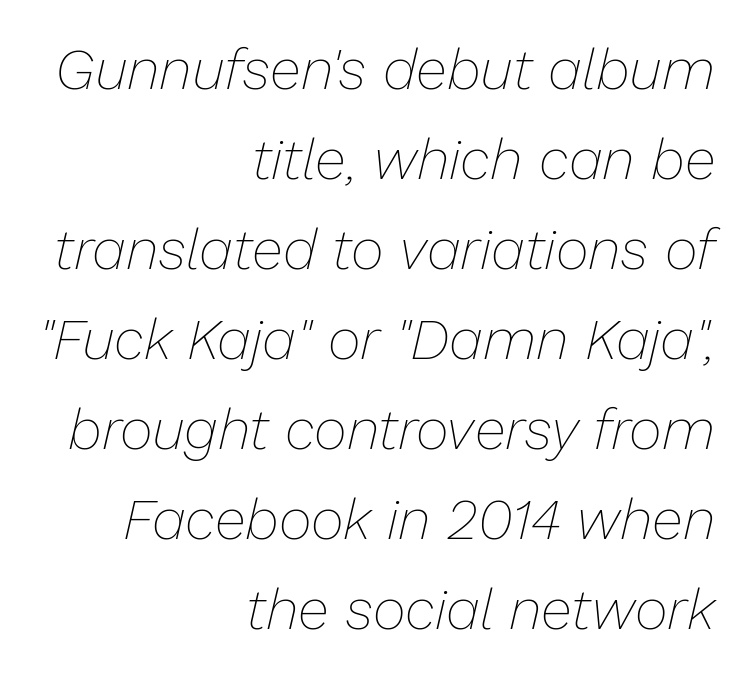
{"italic": "yes", "lean": "right", "slant_degrees": 13, "bold": "no", "weight": "thin", "width": "normal", "stroke_contrast": "low", "x_height": "medium", "monospaced": "no", "underline": "no", "align": "right", "line_spacing": "normal", "line_spacing_ratio": 1.58, "letter_spacing": "normal", "letter_spacing_em": 0.0, "glyph_px": 57}
